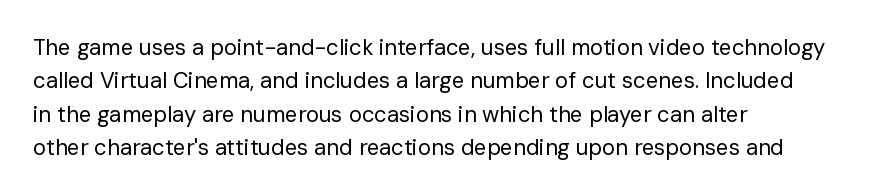
The image shows 22 px text type, upright; set left-aligned, normal line spacing (1.52x), normal letter spacing, not underlined.
